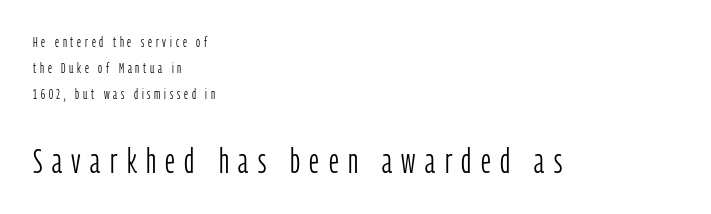
Q: Is the text bold? A: No.
Q: Is the text italic (slanted)? A: No, it is upright.
Q: Is the typeface a serif or a sans-serif typeface? A: Sans-serif.
Q: Is the text underlined? A: No.
Q: How is the paragraph aligned? A: Left-aligned.
Q: Is the spacing between letters normal or unusually wide? A: Unusually wide.
Q: Which block of text is set in a larger size, the first (top) or the second (bottom)? A: The second (bottom) one.
Q: Width (condensed, normal, or wide)? A: Condensed.
Q: Stroke contrast? A: Low.
Q: x-height? A: Medium.
Q: Monospaced? A: No.
